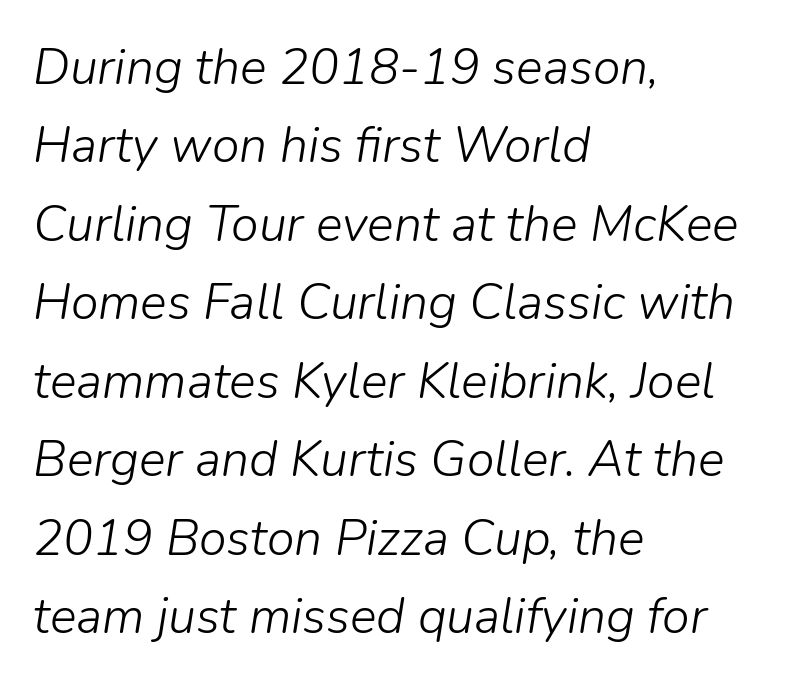
The image shows 50 px light type, italic (leaning right); set left-aligned, normal line spacing (1.57x), normal letter spacing, not underlined; low stroke contrast and a medium x-height.
